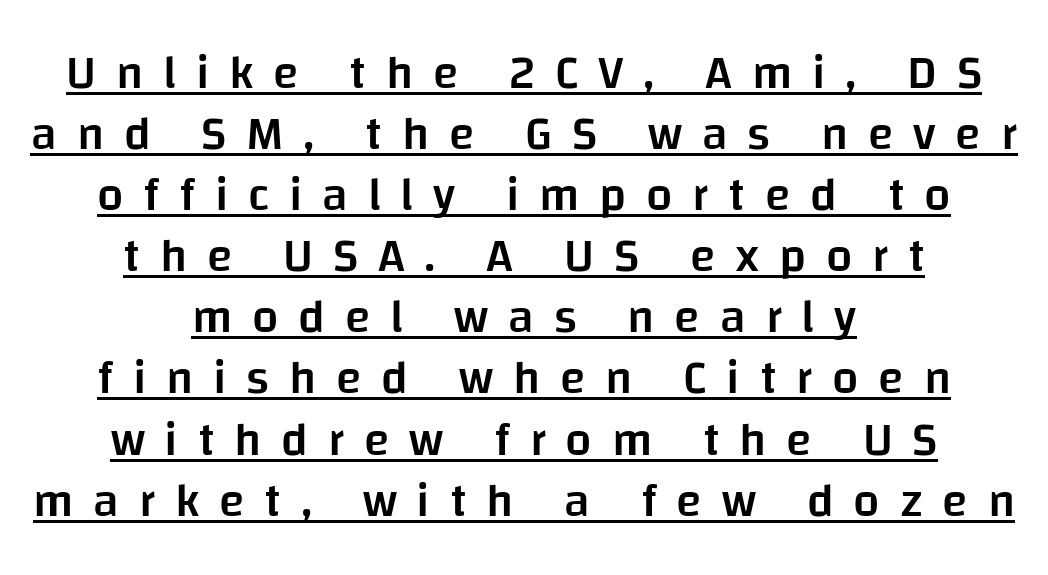
Q: Is the text bold? A: Semi-bold.
Q: Is the text italic (slanted)? A: No, it is upright.
Q: Is the typeface a serif or a sans-serif typeface? A: Sans-serif.
Q: Is the text underlined? A: Yes.
Q: How is the paragraph aligned? A: Centered.
Q: Is the spacing between letters normal or unusually wide? A: Unusually wide.
Q: Is the spacing between lines tight, normal or loose? A: Normal.
Q: Width (condensed, normal, or wide)? A: Normal.
Q: Stroke contrast? A: Low.
Q: x-height? A: Large.
Q: Monospaced? A: No.
